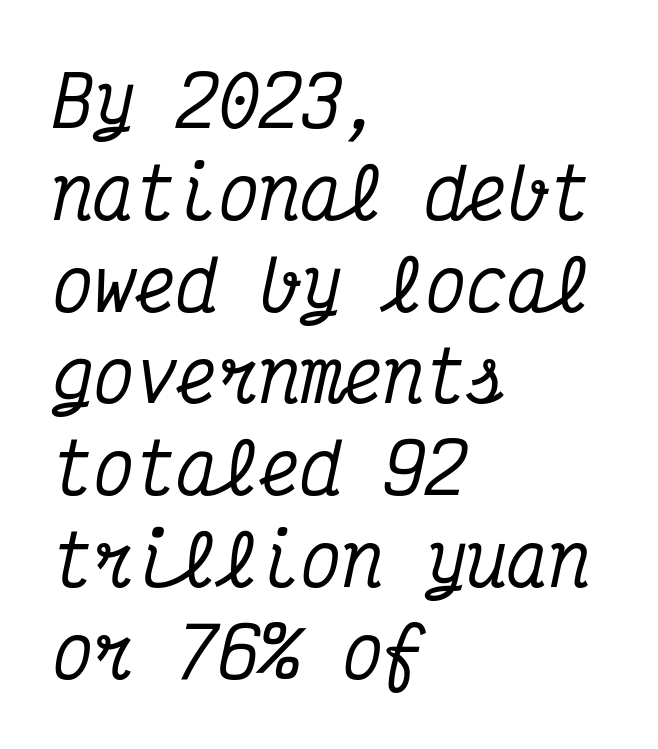
Tracking value appears to be zero — textbook default spacing. Glance below the letters and you will spot only blank space. A serif font was chosen for this passage. Typeset ragged right — the left edge is the straight one. The specimen reads as italic at a glance. Compared with typical paragraphs, the rows here are spaced about the same.
